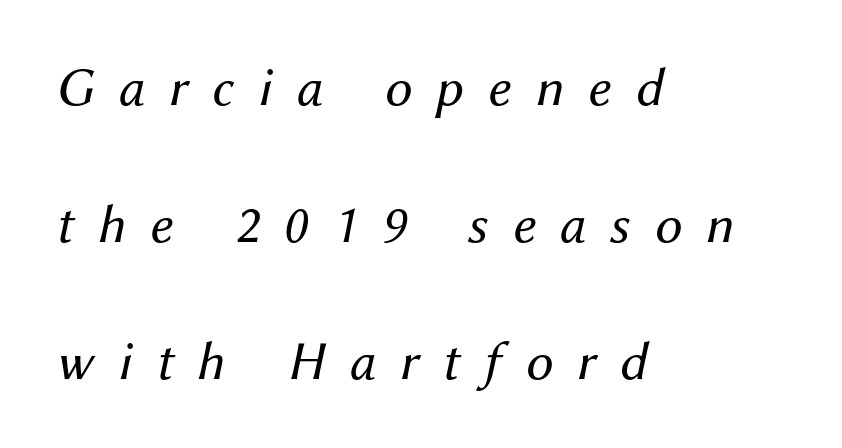
Q: Is the text bold? A: No.
Q: Is the text italic (slanted)? A: Yes, it leans right by about 12 degrees.
Q: Is the text underlined? A: No.
Q: How is the paragraph aligned? A: Left-aligned.
Q: Is the spacing between letters normal or unusually wide? A: Unusually wide.
Q: Is the spacing between lines tight, normal or loose? A: Loose.
Q: Width (condensed, normal, or wide)? A: Normal.
Q: Stroke contrast? A: Medium.
Q: x-height? A: Medium.
Q: Monospaced? A: No.
